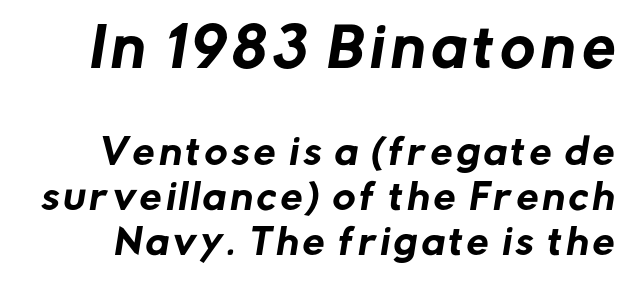
Q: Is the typeface a serif or a sans-serif typeface? A: Sans-serif.
Q: Is the text underlined? A: No.
Q: Is the spacing between lines tight, normal or loose? A: Normal.
Q: Which block of text is set in a larger size, the first (top) or the second (bottom)? A: The first (top) one.
Q: Width (condensed, normal, or wide)? A: Normal.
Q: Stroke contrast? A: Low.
Q: x-height? A: Medium.
Q: Monospaced? A: No.
